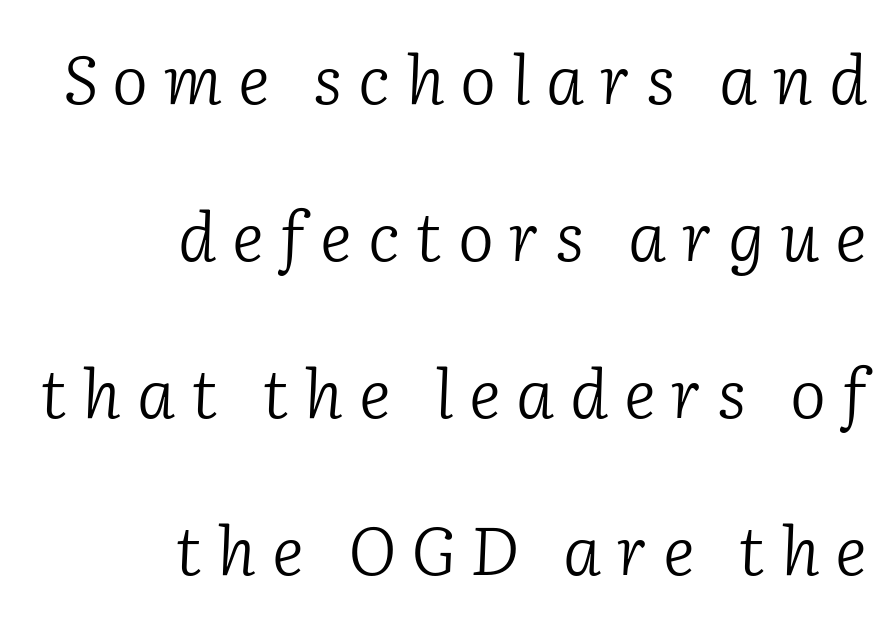
The typesetting does not lean heavy: it is not bold. Horizontal alignment here is rightward, an uncommon choice for prose. Letterform terminals end in serifs throughout the passage. Varying glyph widths throughout — classic text-font behaviour. The passage shown has open, widely tracked lettering throughout.
